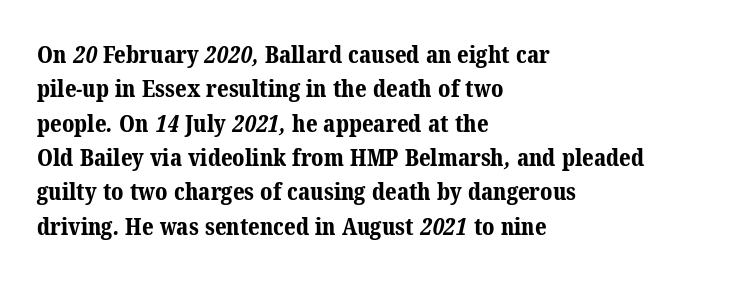
Caption: bold face, heavy strokes. Notice how descenders clear the ascenders below comfortably — that's standard leading. The specimen omits any rule beneath the text block's lines. Words appear dense and cohesive because spacing is normal. Visually the block forms a straight wall on the left and a jagged coastline on the right.
